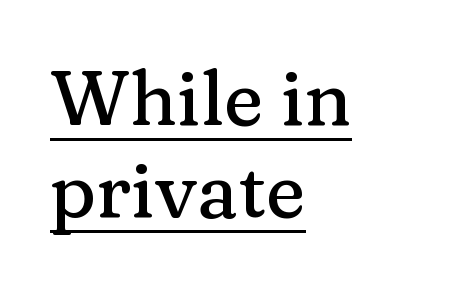
Is there any slant? The stems are plumb. In terms of letterform style, serifs are clearly present. In CSS terms this would be text-align: left. The face used here is proportionally spaced, like ordinary book or web type.
